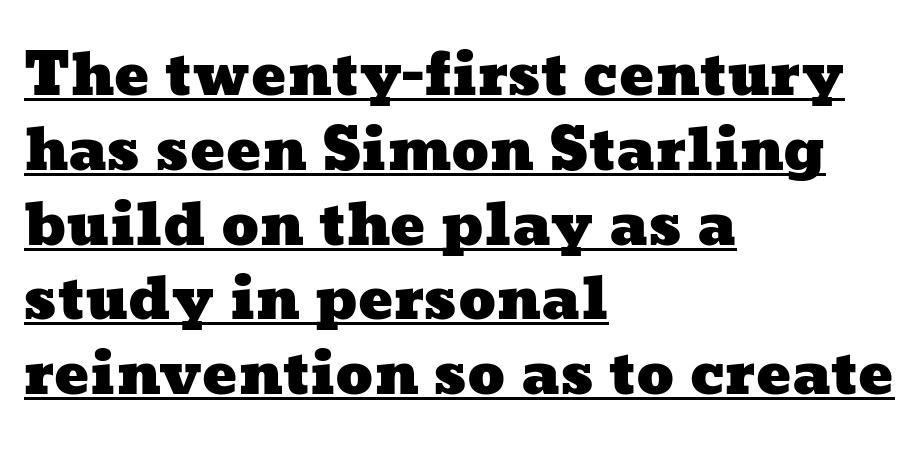
The image shows 58 px wide type; set left-aligned, normal line spacing (1.29x), normal letter spacing, underlined; low stroke contrast and a medium x-height.
